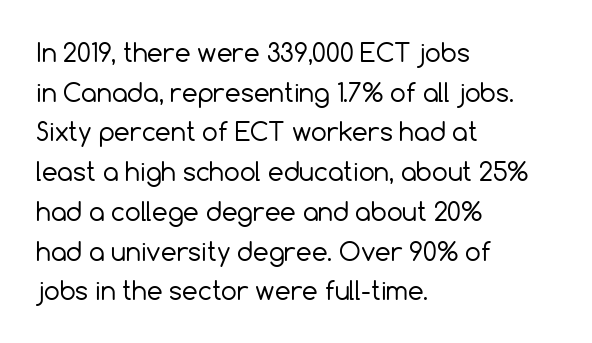
{"italic": "no", "bold": "no", "underline": "no", "align": "left", "line_spacing": "normal", "line_spacing_ratio": 1.59, "letter_spacing": "normal", "letter_spacing_em": 0.0, "glyph_px": 25}
